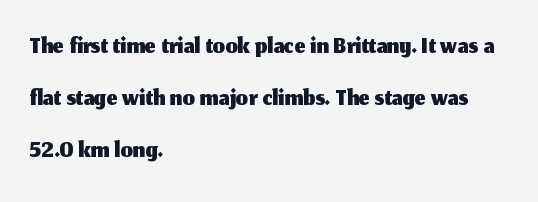
{"serif": "no", "italic": "no", "width": "normal", "stroke_contrast": "medium", "x_height": "medium", "monospaced": "no", "underline": "no", "align": "left", "line_spacing": "normal", "line_spacing_ratio": 1.33, "letter_spacing": "normal", "letter_spacing_em": 0.0, "glyph_px": 39}
